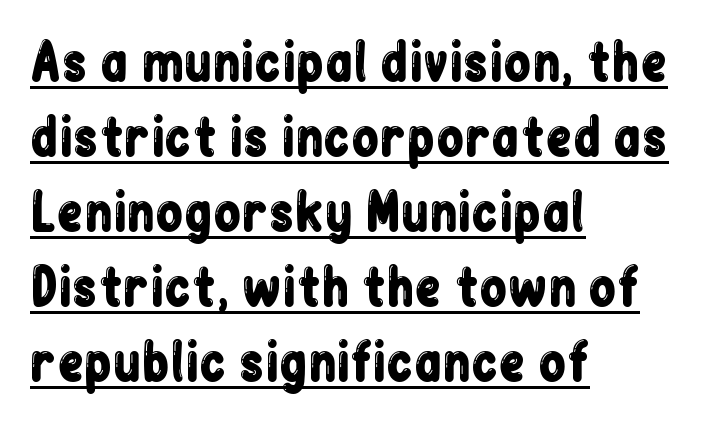
The image shows 50 px condensed sans-serif type, upright; set left-aligned, normal line spacing (1.5x), normal letter spacing, underlined; low stroke contrast and a medium x-height.
